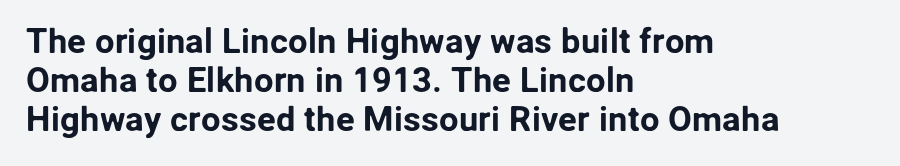
The image shows 35 px sans-serif type, upright; set left-aligned, tight line spacing (1.11x), normal letter spacing, not underlined; low stroke contrast and a medium x-height.
